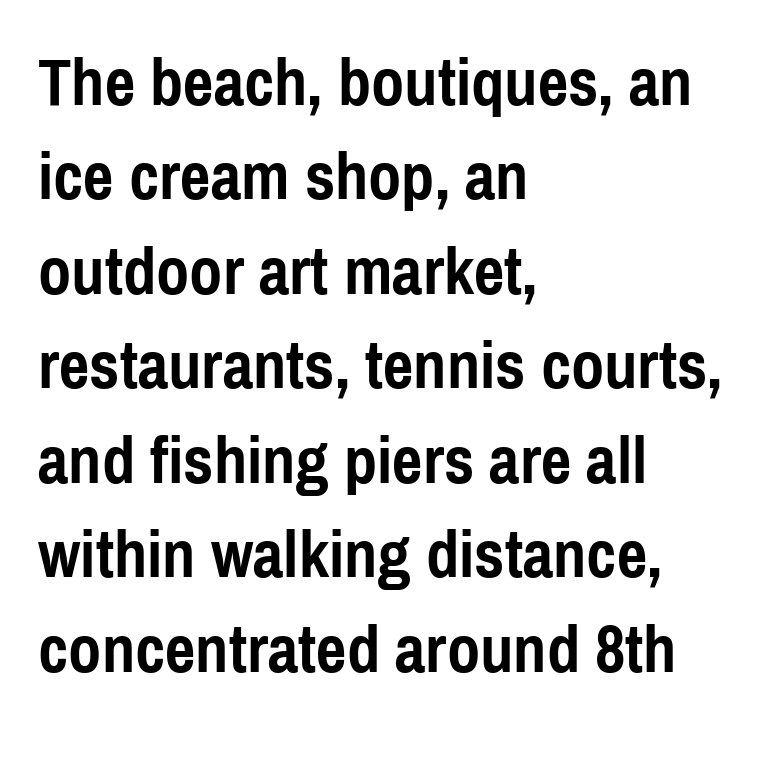
The image shows 67 px semibold, condensed sans-serif type, upright; set left-aligned, normal line spacing (1.41x), normal letter spacing, not underlined; a medium x-height.
